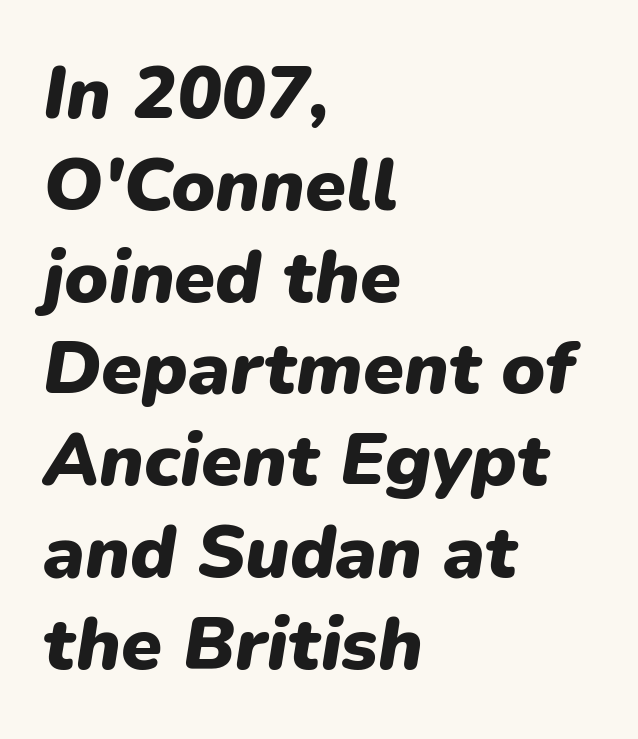
Q: Is the text bold? A: Yes.
Q: Is the text italic (slanted)? A: Yes, it leans right by about 9 degrees.
Q: Is the text underlined? A: No.
Q: How is the paragraph aligned? A: Left-aligned.
Q: Is the spacing between letters normal or unusually wide? A: Normal.
Q: Width (condensed, normal, or wide)? A: Normal.
Q: Stroke contrast? A: Low.
Q: x-height? A: Medium.
Q: Monospaced? A: No.
